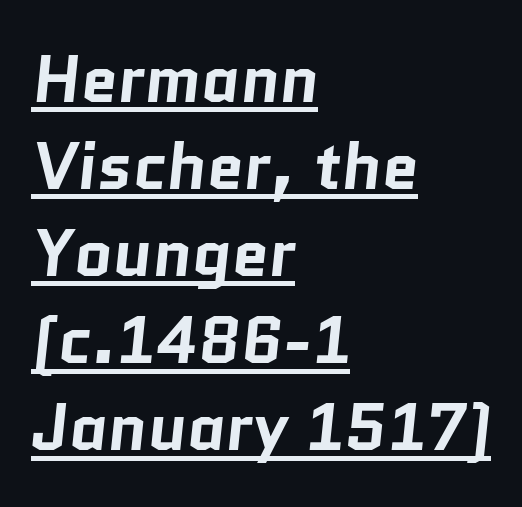
Q: Is the text bold? A: Yes.
Q: Is the typeface a serif or a sans-serif typeface? A: Sans-serif.
Q: Is the text underlined? A: Yes.
Q: How is the paragraph aligned? A: Left-aligned.
Q: Is the spacing between letters normal or unusually wide? A: Normal.
Q: Is the spacing between lines tight, normal or loose? A: Normal.
Q: Width (condensed, normal, or wide)? A: Normal.
Q: Stroke contrast? A: Low.
Q: x-height? A: Medium.
Q: Monospaced? A: No.
